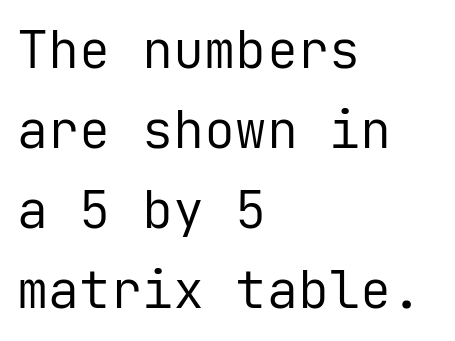
Has an underline been added? It has not. The font family rendered here belongs to the sans-serif group. The compositor pushed each line to the left boundary. Characters follow at the spacing the type designer built in. The lines sit at an ordinary, default distance from one another.
